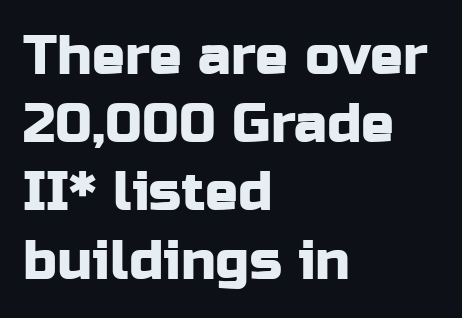
The type sits square on the baseline with zero lean. A typesetter would label this face a sans. Descenders hang freely into open space. Nothing unusual about the tracking: characters are spaced as the font intends.
